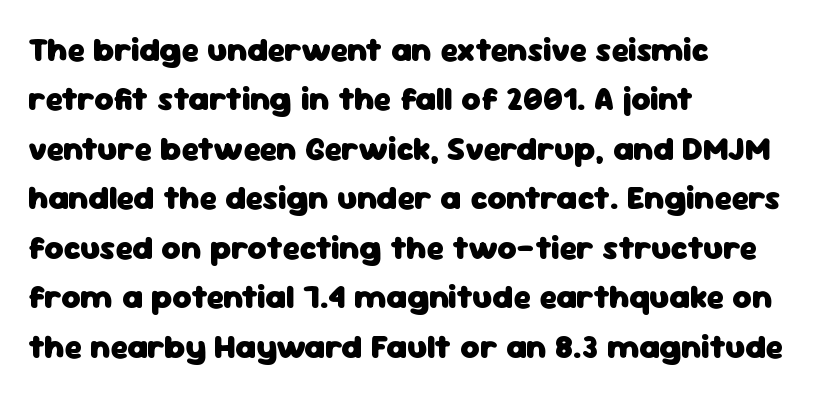
The image shows 33 px heavy sans-serif type, upright; set left-aligned, normal line spacing (1.5x), normal letter spacing, not underlined; low stroke contrast and a medium x-height.
